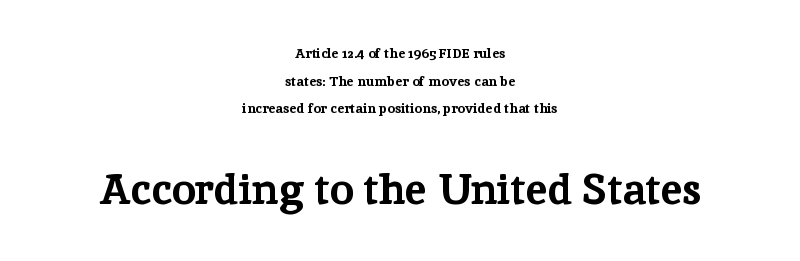
Q: Is the text bold? A: Yes.
Q: Is the text italic (slanted)? A: No, it is upright.
Q: Is the typeface a serif or a sans-serif typeface? A: Serif.
Q: Is the text underlined? A: No.
Q: How is the paragraph aligned? A: Centered.
Q: Is the spacing between letters normal or unusually wide? A: Normal.
Q: Is the spacing between lines tight, normal or loose? A: Loose.
Q: Which block of text is set in a larger size, the first (top) or the second (bottom)? A: The second (bottom) one.
Q: Width (condensed, normal, or wide)? A: Normal.
Q: Stroke contrast? A: Low.
Q: x-height? A: Medium.
Q: Monospaced? A: No.
